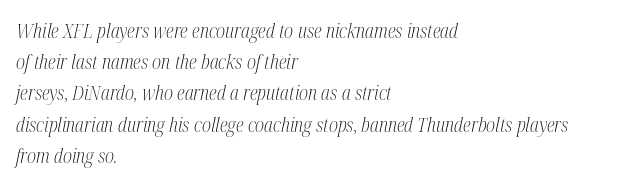
The image shows 20 px text type, italic (leaning right); set left-aligned, normal line spacing (1.56x), normal letter spacing, not underlined.
